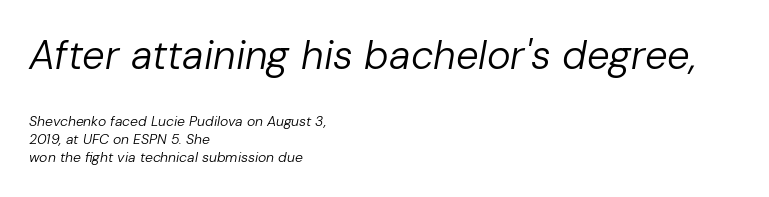
Think standard paragraph weight, or any step lighter than that. The string is rendered with underlining switched off. Vertical spacing — default. A student would notice the top passage is typeset larger than what follows. The line texture is even and compact thanks to regular tracking.
